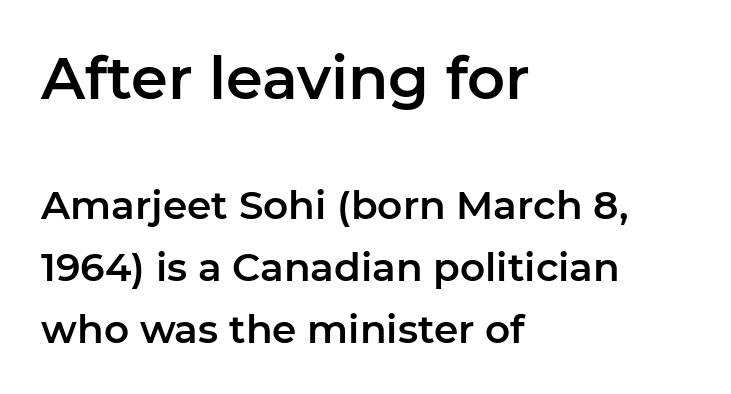
{"serif": "no", "italic": "no", "width": "normal", "stroke_contrast": "low", "x_height": "medium", "monospaced": "no", "underline": "no", "align": "left", "line_spacing": "normal", "line_spacing_ratio": 1.58, "letter_spacing": "normal", "letter_spacing_em": 0.0, "larger_block": "first", "size_ratio": 1.51, "glyph_px": 59}
